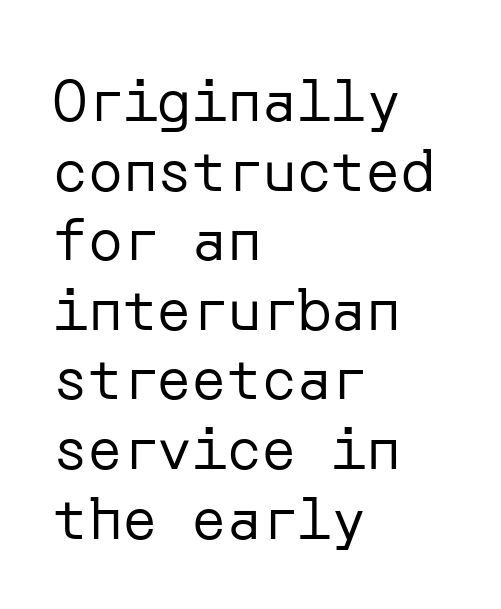
Italic? Not at all — the glyphs are vertical. Letter spacing: default. If you drew a ruler down the left edge, every line would touch it. These glyphs show unthickened strokes, regular width or finer.
